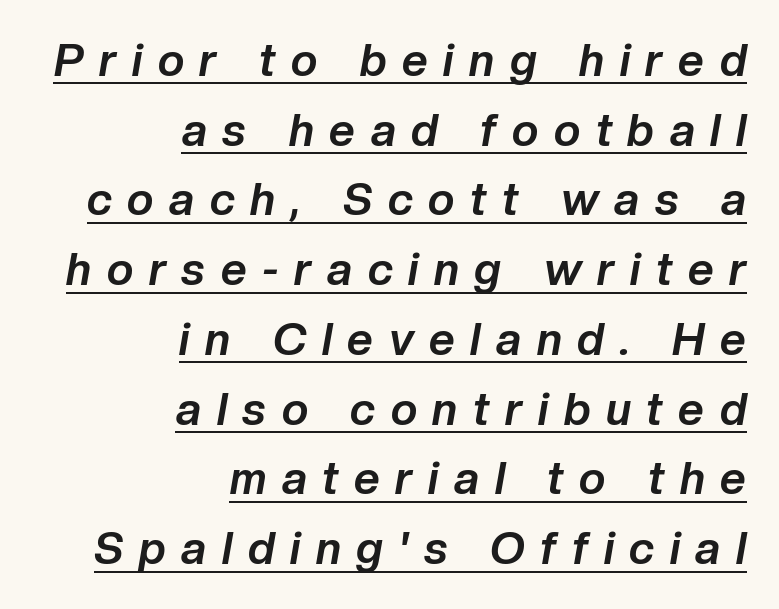
The image shows 45 px bold type, italic (leaning right); set right-aligned, normal line spacing (1.55x), unusually wide letter spacing (+0.35 em), underlined; low stroke contrast and a medium x-height.
